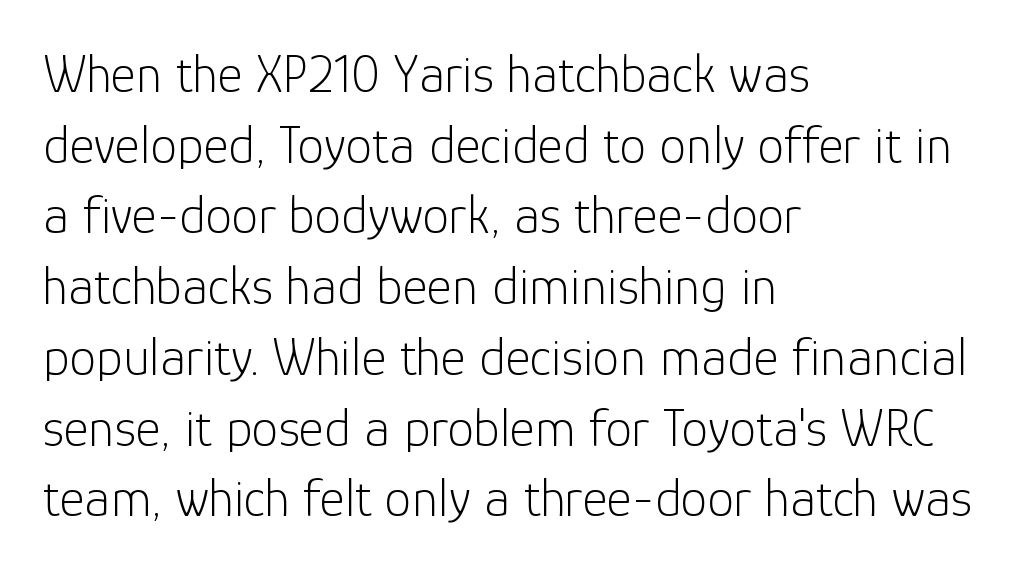
Q: Is the text bold? A: No.
Q: Is the text italic (slanted)? A: No, it is upright.
Q: Is the typeface a serif or a sans-serif typeface? A: Sans-serif.
Q: Is the text underlined? A: No.
Q: How is the paragraph aligned? A: Left-aligned.
Q: Is the spacing between letters normal or unusually wide? A: Normal.
Q: Is the spacing between lines tight, normal or loose? A: Normal.
Q: Width (condensed, normal, or wide)? A: Normal.
Q: Stroke contrast? A: Low.
Q: x-height? A: Medium.
Q: Monospaced? A: No.
